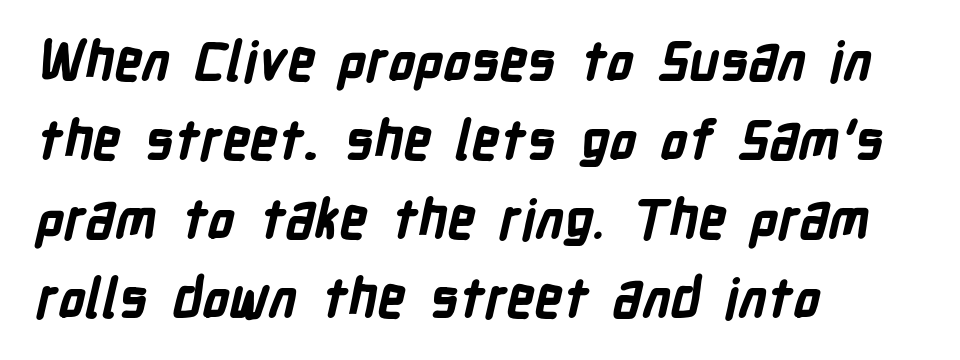
The image shows 54 px bold, condensed sans-serif type; set left-aligned, normal line spacing (1.46x), normal letter spacing, not underlined; low stroke contrast and a medium x-height.
